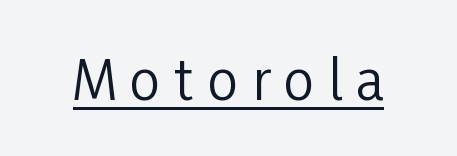
Observe the wide spacing: letters keep a clear distance from each other. Notice how the stems are strictly vertical — no italics here. Weight: regular or lighter. The passage shown is underscored from start to finish. The rendering shows plain stroke endings on the letterforms — a sans-serif design.
